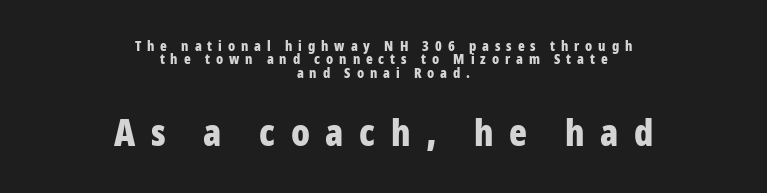
{"serif": "no", "italic": "no", "bold": "yes", "weight": "bold", "width": "condensed", "stroke_contrast": "low", "x_height": "medium", "monospaced": "no", "underline": "no", "align": "center", "line_spacing": "tight", "line_spacing_ratio": 0.96, "letter_spacing": "wide", "letter_spacing_em": 0.42, "larger_block": "second", "size_ratio": 2.64, "glyph_px": 37}
